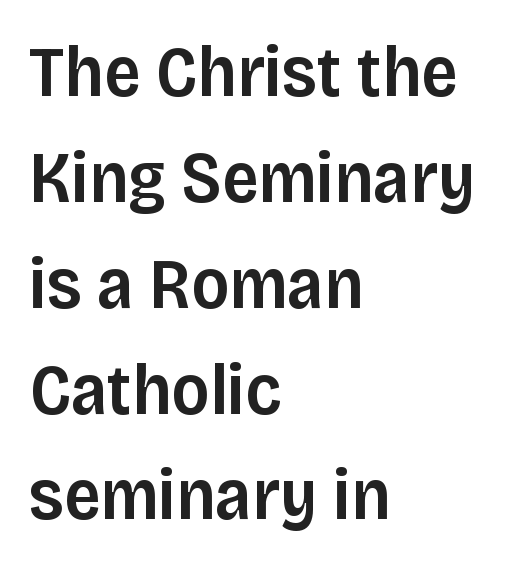
This rendering features lettering with no underline. The passage shown has conventional tracking throughout. Compared with a centered layout, this one pins lines to the left instead. Varying glyph widths throughout — classic text-font behaviour. The line-height multiplier appears to be the usual default. The characters display no serif detailing; their extremities are plain.
